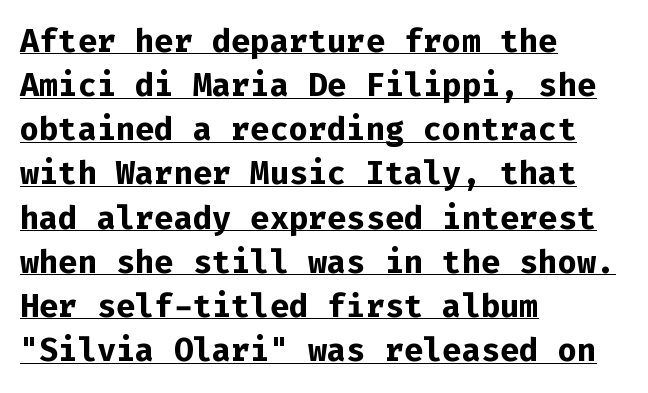
This sample carries an underscore along the baseline area. Students, this is bold: see how much ink each stroke carries. Line spacing here is normal. Each letter's strokes conclude bluntly, with no projecting serifs.
